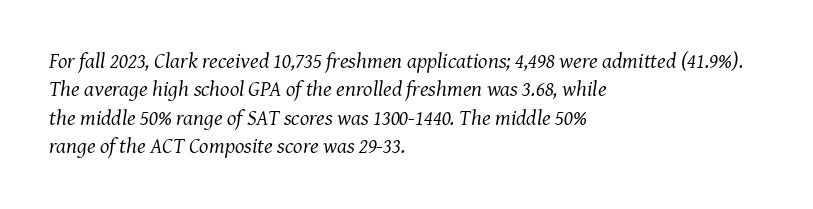
{"italic": "yes", "lean": "right", "slant_degrees": 7, "bold": "no", "underline": "no", "align": "left", "line_spacing": "normal", "line_spacing_ratio": 1.29, "letter_spacing": "normal", "letter_spacing_em": 0.0, "glyph_px": 22}
